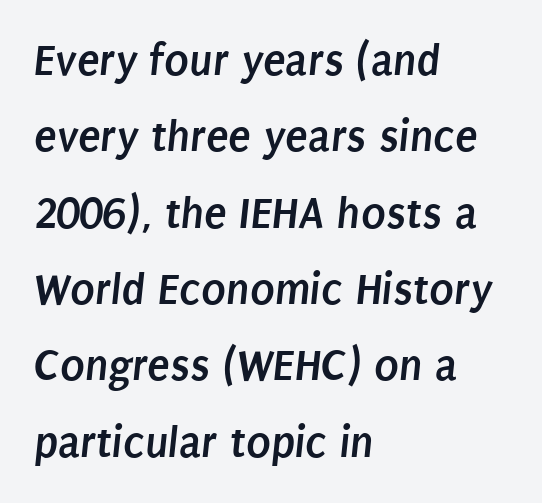
{"serif": "no", "bold": "yes", "weight": "semibold", "width": "condensed", "stroke_contrast": "low", "x_height": "large", "monospaced": "no", "underline": "no", "align": "left", "line_spacing": "normal", "line_spacing_ratio": 1.66, "letter_spacing": "normal", "letter_spacing_em": 0.0, "glyph_px": 46}
